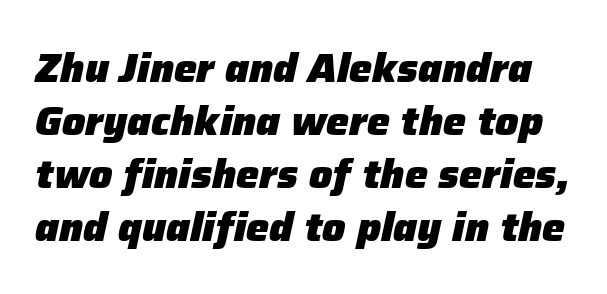
{"italic": "yes", "lean": "right", "slant_degrees": 12, "bold": "yes", "weight": "heavy", "width": "normal", "stroke_contrast": "low", "x_height": "medium", "monospaced": "no", "underline": "no", "line_spacing": "normal", "line_spacing_ratio": 1.29, "letter_spacing": "normal", "letter_spacing_em": 0.0, "glyph_px": 41}
